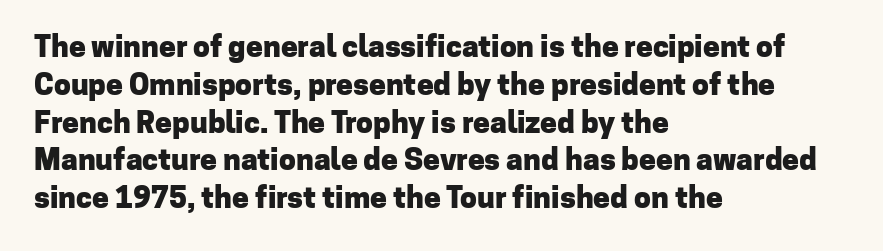
Q: Is the text bold? A: Yes.
Q: Is the text italic (slanted)? A: No, it is upright.
Q: Is the typeface a serif or a sans-serif typeface? A: Sans-serif.
Q: Is the text underlined? A: No.
Q: How is the paragraph aligned? A: Left-aligned.
Q: Is the spacing between letters normal or unusually wide? A: Normal.
Q: Is the spacing between lines tight, normal or loose? A: Normal.
Q: Width (condensed, normal, or wide)? A: Normal.
Q: Stroke contrast? A: Low.
Q: x-height? A: Medium.
Q: Monospaced? A: No.
